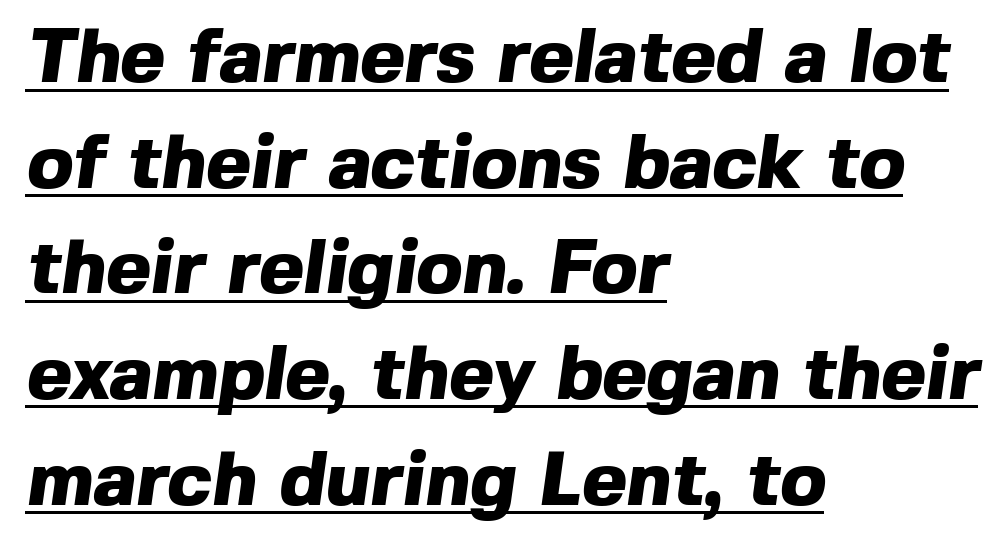
The image shows 76 px heavy sans-serif type; set left-aligned, normal line spacing (1.39x), normal letter spacing, underlined; a medium x-height.
